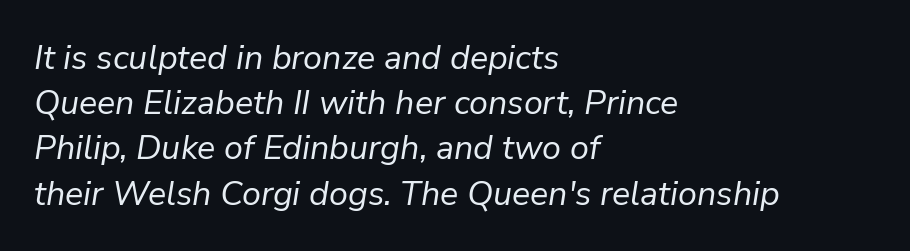
Is the block centered? No — it sits flush against the left margin. The designer left line spacing at the default. The zone under the glyphs is completely vacant. Stems and bowls with no extra thickness — not bold.
